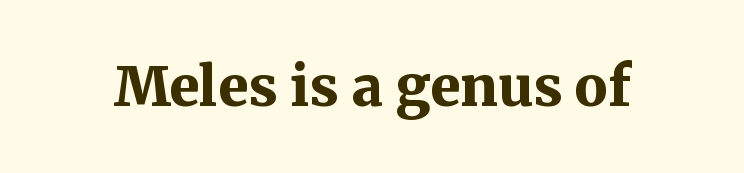
Q: Is the text bold? A: Yes.
Q: Is the text italic (slanted)? A: No, it is upright.
Q: Is the typeface a serif or a sans-serif typeface? A: Serif.
Q: Is the text underlined? A: No.
Q: Is the spacing between letters normal or unusually wide? A: Normal.
Q: Width (condensed, normal, or wide)? A: Normal.
Q: Stroke contrast? A: Medium.
Q: x-height? A: Medium.
Q: Monospaced? A: No.
